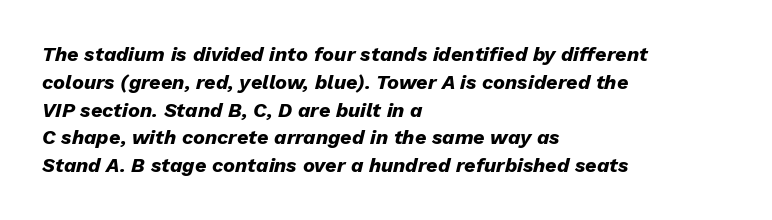
{"italic": "yes", "lean": "right", "slant_degrees": 13, "bold": "yes", "underline": "no", "align": "left", "line_spacing": "normal", "line_spacing_ratio": 1.39, "letter_spacing": "normal", "letter_spacing_em": 0.0, "glyph_px": 20}
